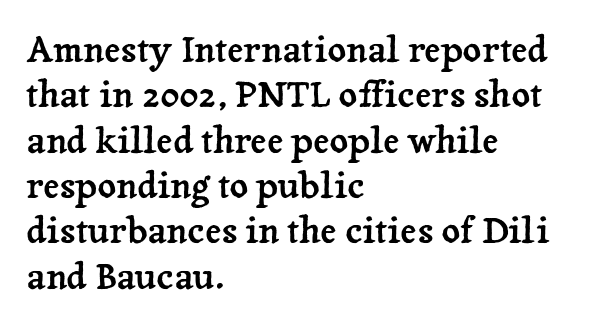
Rule under the text: the space is simply empty. Teacher's note: observe the even left margin — that is flush-left alignment. Every stem runs plumb, perpendicular to the baseline. Does extra space separate the letters? No, they use regular spacing.
